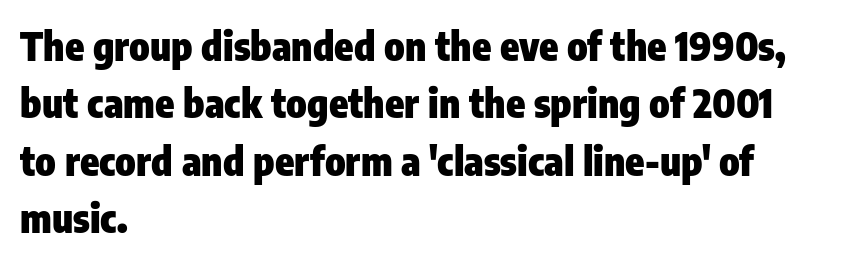
Q: Is the text bold? A: Yes.
Q: Is the text italic (slanted)? A: No, it is upright.
Q: Is the typeface a serif or a sans-serif typeface? A: Sans-serif.
Q: Is the text underlined? A: No.
Q: How is the paragraph aligned? A: Left-aligned.
Q: Is the spacing between letters normal or unusually wide? A: Normal.
Q: Is the spacing between lines tight, normal or loose? A: Normal.
Q: Width (condensed, normal, or wide)? A: Condensed.
Q: Stroke contrast? A: Low.
Q: x-height? A: Medium.
Q: Monospaced? A: No.
